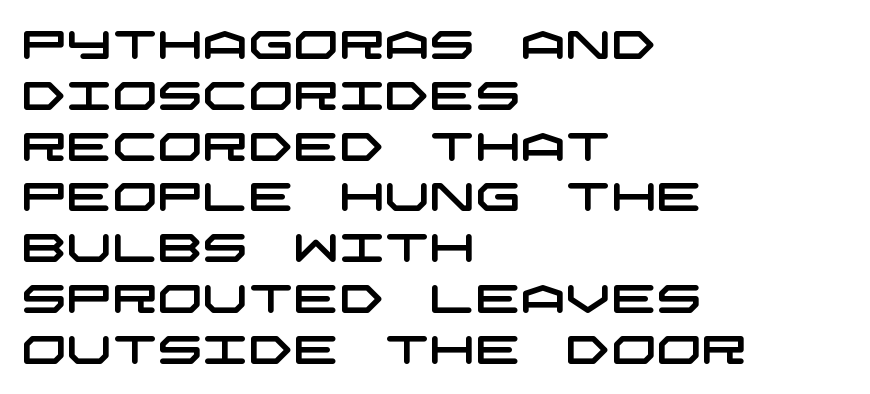
The image shows 40 px wide sans-serif type; set left-aligned, normal line spacing (1.27x), normal letter spacing, not underlined; low stroke contrast and a large x-height.
